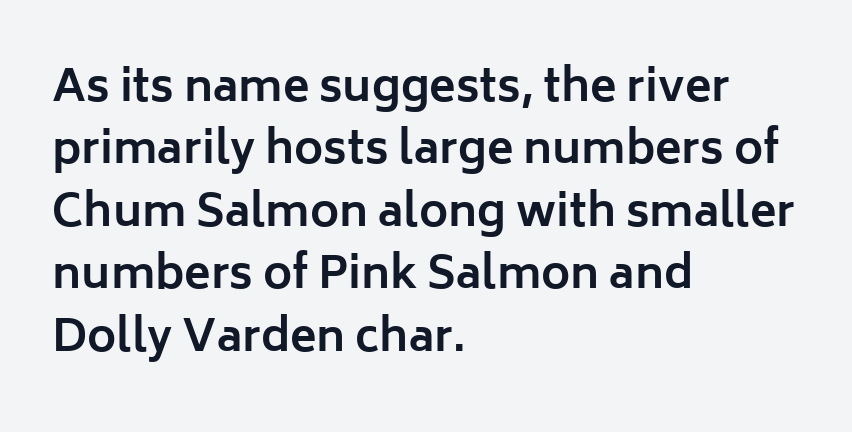
Q: Is the text bold? A: Yes.
Q: Is the text italic (slanted)? A: No, it is upright.
Q: Is the typeface a serif or a sans-serif typeface? A: Sans-serif.
Q: Is the text underlined? A: No.
Q: How is the paragraph aligned? A: Left-aligned.
Q: Is the spacing between letters normal or unusually wide? A: Normal.
Q: Is the spacing between lines tight, normal or loose? A: Normal.
Q: Width (condensed, normal, or wide)? A: Normal.
Q: Stroke contrast? A: Low.
Q: x-height? A: Medium.
Q: Monospaced? A: No.
